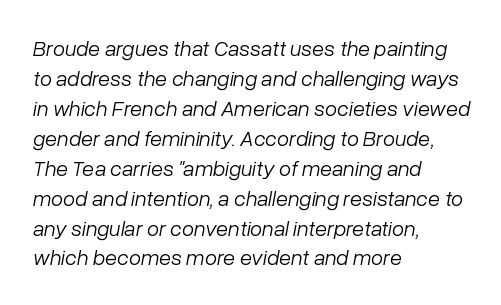
Q: Is the text bold? A: No.
Q: Is the text italic (slanted)? A: Yes, it leans right by about 10 degrees.
Q: Is the text underlined? A: No.
Q: How is the paragraph aligned? A: Left-aligned.
Q: Is the spacing between letters normal or unusually wide? A: Normal.
Q: Is the spacing between lines tight, normal or loose? A: Normal.
